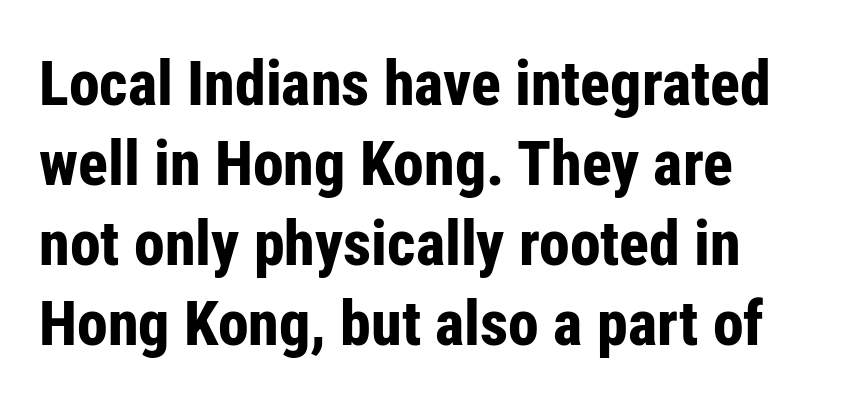
Q: Is the text bold? A: Yes.
Q: Is the text italic (slanted)? A: No, it is upright.
Q: Is the typeface a serif or a sans-serif typeface? A: Sans-serif.
Q: Is the text underlined? A: No.
Q: Is the spacing between letters normal or unusually wide? A: Normal.
Q: Is the spacing between lines tight, normal or loose? A: Normal.
Q: Width (condensed, normal, or wide)? A: Condensed.
Q: Stroke contrast? A: Low.
Q: x-height? A: Medium.
Q: Monospaced? A: No.
